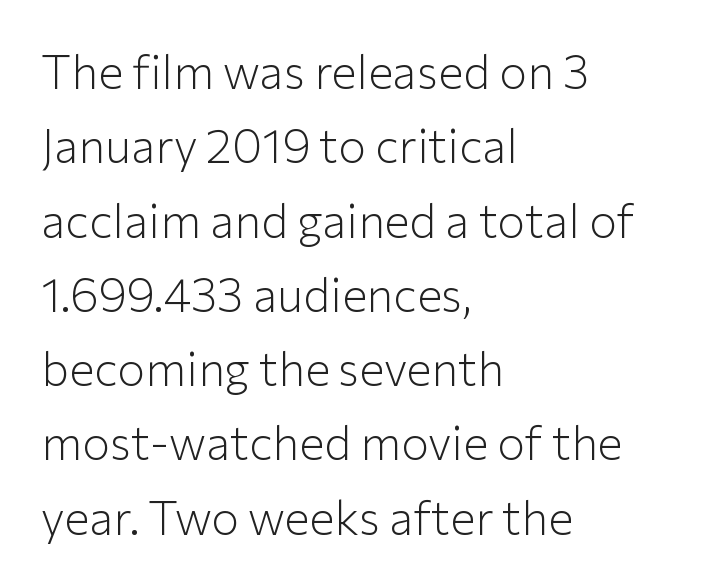
Q: Is the text bold? A: No.
Q: Is the text italic (slanted)? A: No, it is upright.
Q: Is the typeface a serif or a sans-serif typeface? A: Sans-serif.
Q: Is the text underlined? A: No.
Q: How is the paragraph aligned? A: Left-aligned.
Q: Is the spacing between letters normal or unusually wide? A: Normal.
Q: Is the spacing between lines tight, normal or loose? A: Normal.
Q: Width (condensed, normal, or wide)? A: Normal.
Q: Stroke contrast? A: Low.
Q: x-height? A: Medium.
Q: Monospaced? A: No.
